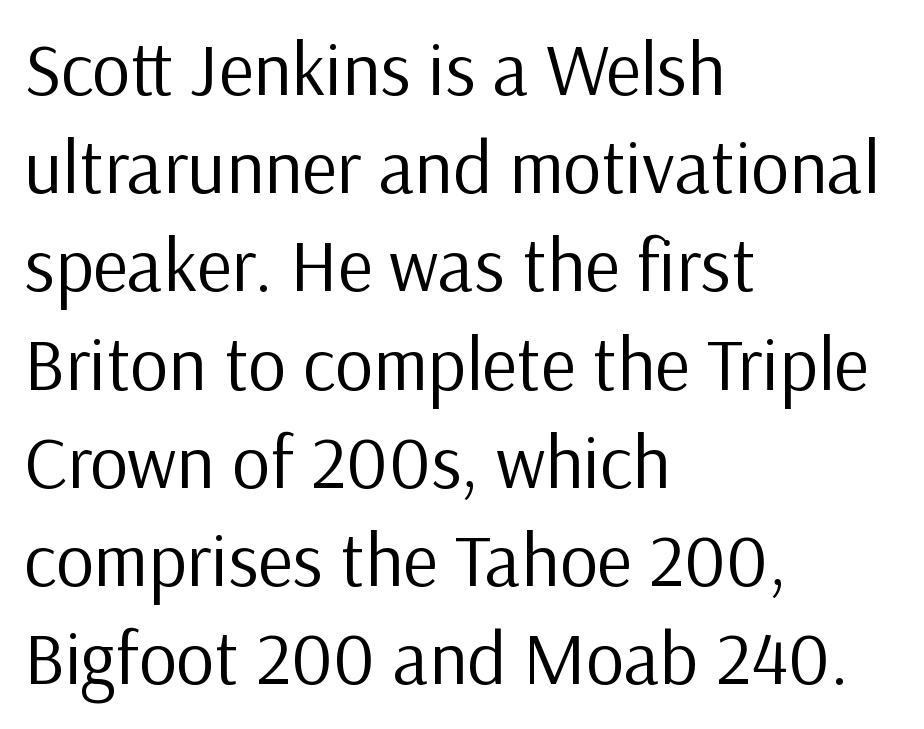
{"serif": "no", "italic": "no", "bold": "no", "weight": "regular", "width": "normal", "stroke_contrast": "low", "x_height": "medium", "monospaced": "no", "underline": "no", "align": "left", "line_spacing": "normal", "line_spacing_ratio": 1.31, "letter_spacing": "normal", "letter_spacing_em": 0.0, "glyph_px": 75}
